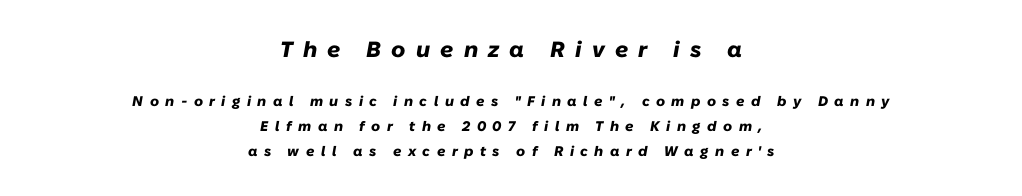
The image shows 22 px bold type, italic (leaning right); set centered, line spacing 1.76x, unusually wide letter spacing (+0.46 em), not underlined; the first (top) block is 1.57x larger.
